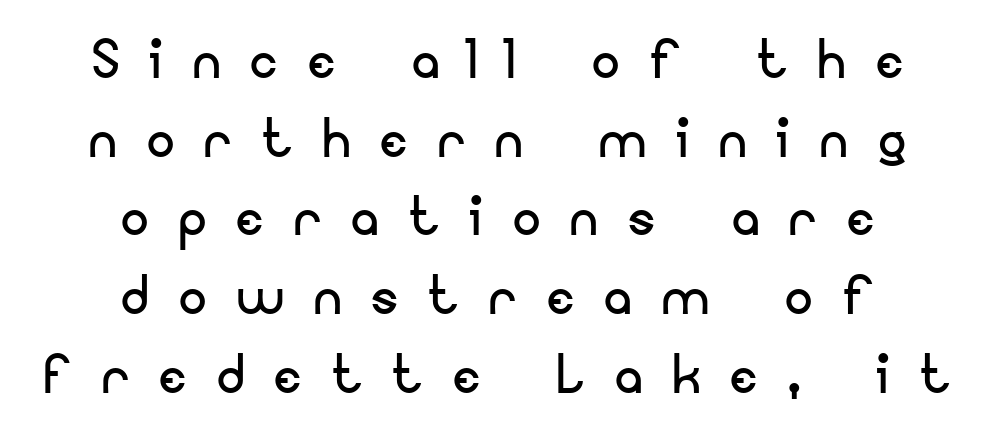
This is not heavy type; no bold has been used. Check where the strokes stop: nothing finishes them off — pure sans. The lettering stays uniformly vertical, giving the passage a roman look. In terms of letterspacing, this is a distinctly airy, spread setting.
